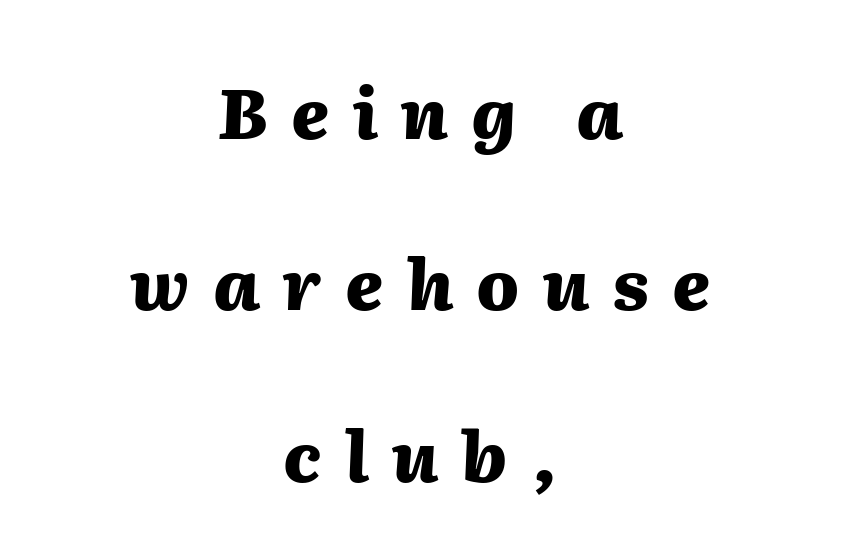
The image shows 70 px heavy type, italic (leaning right); set centered, loose line spacing (2.45x), unusually wide letter spacing (+0.33 em), not underlined; medium stroke contrast and a medium x-height.
